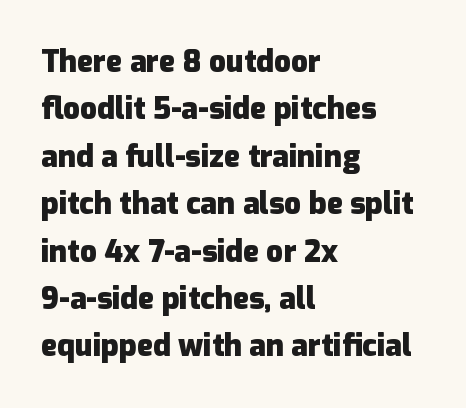
{"serif": "no", "italic": "no", "bold": "yes", "weight": "heavy", "width": "normal", "stroke_contrast": "low", "x_height": "medium", "monospaced": "no", "underline": "no", "align": "left", "line_spacing": "normal", "line_spacing_ratio": 1.58, "letter_spacing": "normal", "letter_spacing_em": 0.0, "glyph_px": 30}
